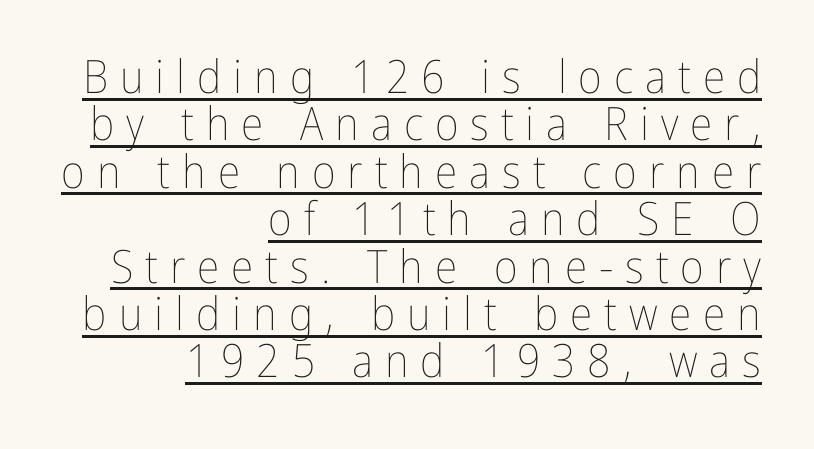
Q: Is the text bold? A: No.
Q: Is the text italic (slanted)? A: No, it is upright.
Q: Is the text underlined? A: Yes.
Q: How is the paragraph aligned? A: Right-aligned.
Q: Is the spacing between letters normal or unusually wide? A: Unusually wide.
Q: Is the spacing between lines tight, normal or loose? A: Tight.
Q: Width (condensed, normal, or wide)? A: Condensed.
Q: Stroke contrast? A: Low.
Q: x-height? A: Medium.
Q: Monospaced? A: No.
